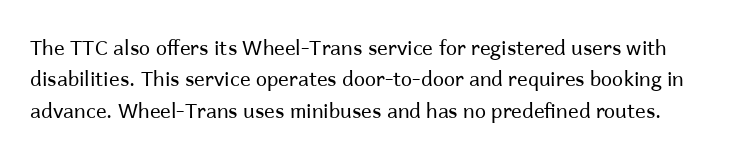
Q: Is the text bold? A: No.
Q: Is the text italic (slanted)? A: No, it is upright.
Q: Is the text underlined? A: No.
Q: Is the spacing between letters normal or unusually wide? A: Normal.
Q: Is the spacing between lines tight, normal or loose? A: Normal.
